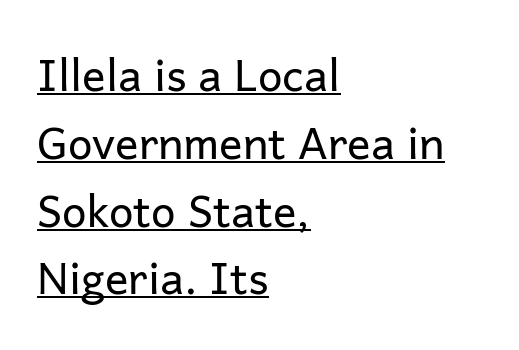
This is not heavy type; no bold has been used. The passage shown stacks its lines at a standard gap. Tracking here is standard; glyphs follow each other at the usual distance. The typography opts for an upright posture over an oblique one. Left-aligned paragraph, ragged on the right.
